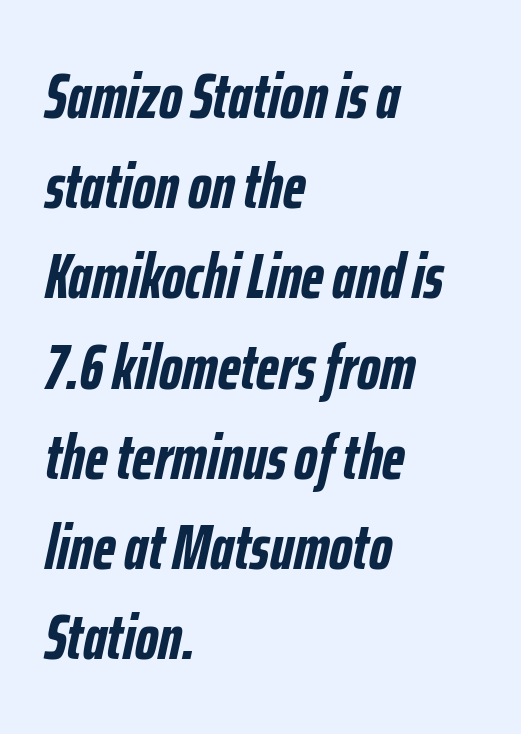
The image shows 64 px semibold, condensed type, italic (leaning right); set left-aligned, normal line spacing (1.41x), normal letter spacing, not underlined; low stroke contrast and a medium x-height.
